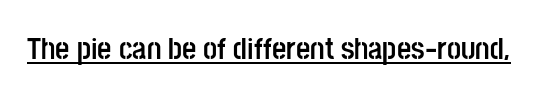
Q: Is the text bold? A: Yes.
Q: Is the text italic (slanted)? A: No, it is upright.
Q: Is the typeface a serif or a sans-serif typeface? A: Sans-serif.
Q: Is the text underlined? A: Yes.
Q: Is the spacing between letters normal or unusually wide? A: Normal.
Q: Width (condensed, normal, or wide)? A: Condensed.
Q: Stroke contrast? A: Low.
Q: x-height? A: Large.
Q: Monospaced? A: No.
